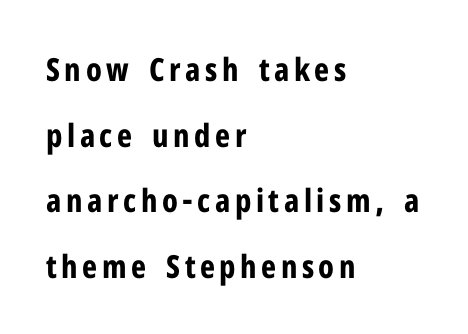
The image shows 32 px bold, condensed sans-serif type, upright; set left-aligned, loose line spacing (2.05x), not underlined; low stroke contrast and a medium x-height.
